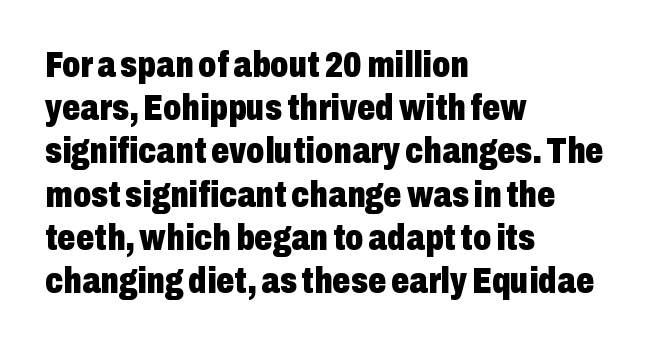
{"serif": "no", "italic": "no", "bold": "yes", "weight": "heavy", "width": "condensed", "stroke_contrast": "low", "x_height": "medium", "monospaced": "no", "underline": "no", "align": "left", "line_spacing_ratio": 1.2, "letter_spacing": "normal", "letter_spacing_em": 0.0, "glyph_px": 36}
